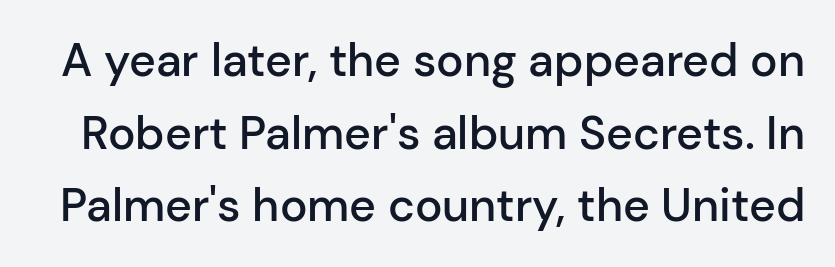
Vertically, the passage feels balanced, rows spaced as you'd expect. Underline: absent. Vertical strokes here are truly vertical. Its strokes are somewhat broadened, the hallmark of semibold type. Looks like regular typesetting: each glyph gets only the width it needs.
